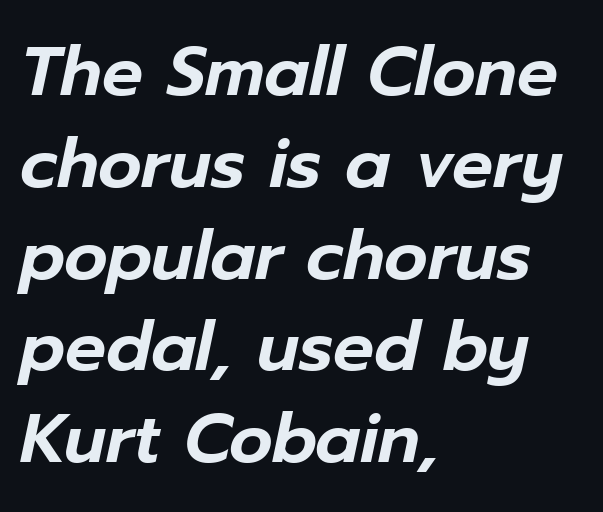
Line beginnings align vertically; line endings do not. The horizontal fit of the characters is conventional and even. Regarding leading, the lines here are spaced in the standard way. Words float on clear page, feet unadorned.
